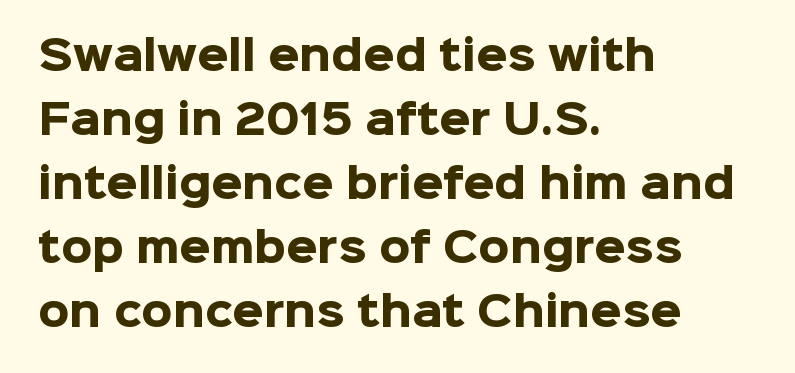
The image shows 40 px heavy sans-serif type, upright; set left-aligned, normal line spacing (1.6x), normal letter spacing, not underlined; low stroke contrast and a medium x-height.
